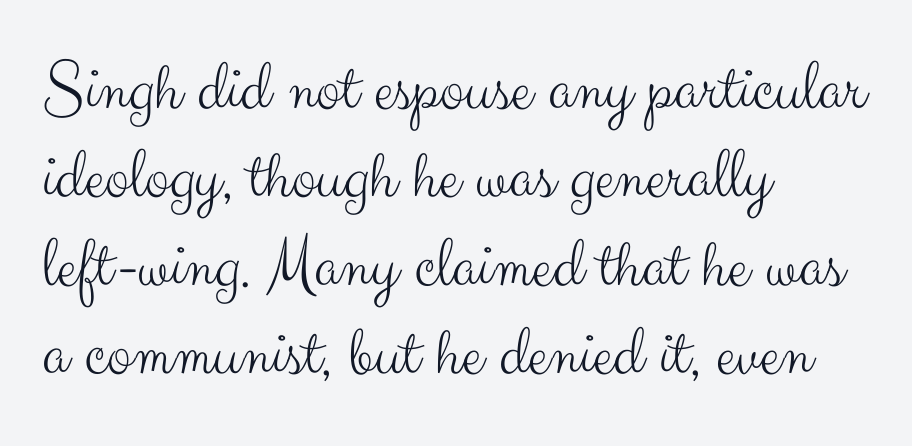
The image shows 73 px light sans-serif type; set left-aligned, line spacing 1.21x, normal letter spacing, not underlined; medium stroke contrast and a small x-height.
